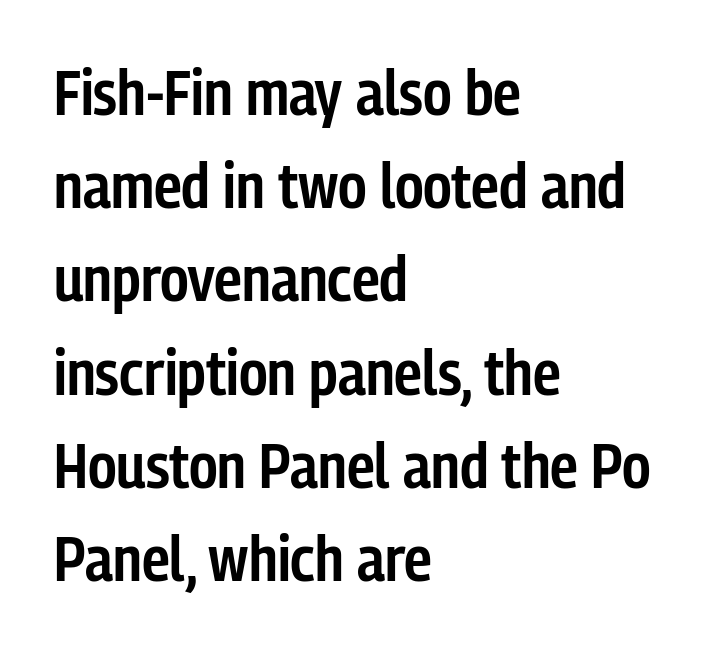
Q: Is the text bold? A: Semi-bold.
Q: Is the text italic (slanted)? A: No, it is upright.
Q: Is the typeface a serif or a sans-serif typeface? A: Sans-serif.
Q: Is the text underlined? A: No.
Q: How is the paragraph aligned? A: Left-aligned.
Q: Is the spacing between letters normal or unusually wide? A: Normal.
Q: Is the spacing between lines tight, normal or loose? A: Normal.
Q: Width (condensed, normal, or wide)? A: Condensed.
Q: Stroke contrast? A: Low.
Q: x-height? A: Medium.
Q: Monospaced? A: No.
